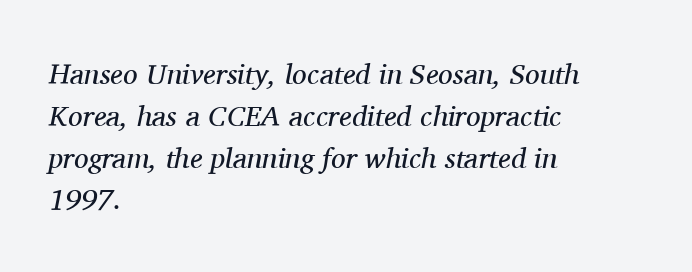
Q: Is the text bold? A: No.
Q: Is the text italic (slanted)? A: Yes, it leans right by about 11 degrees.
Q: Is the typeface a serif or a sans-serif typeface? A: Serif.
Q: Is the text underlined? A: No.
Q: How is the paragraph aligned? A: Left-aligned.
Q: Is the spacing between letters normal or unusually wide? A: Normal.
Q: Is the spacing between lines tight, normal or loose? A: Normal.
Q: Width (condensed, normal, or wide)? A: Normal.
Q: Stroke contrast? A: Medium.
Q: x-height? A: Medium.
Q: Monospaced? A: No.
